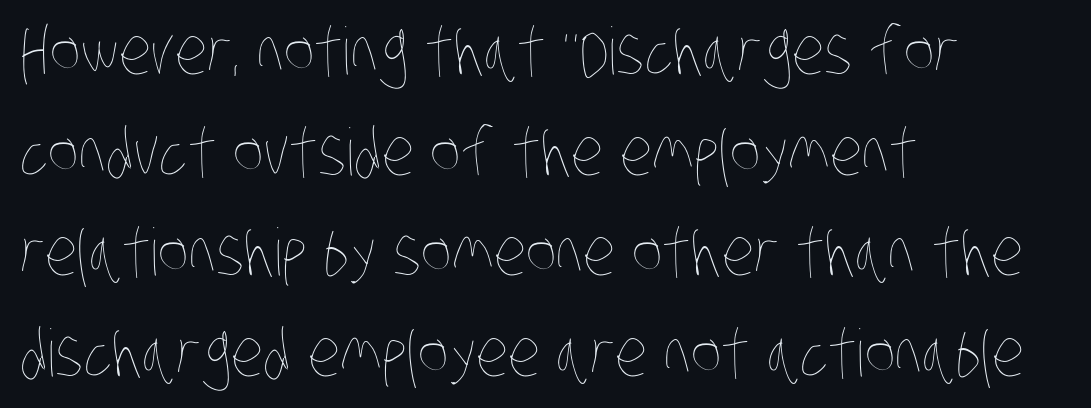
{"bold": "no", "weight": "thin", "width": "condensed", "stroke_contrast": "low", "x_height": "large", "monospaced": "no", "underline": "no", "align": "left", "line_spacing": "normal", "line_spacing_ratio": 1.55, "letter_spacing": "normal", "letter_spacing_em": 0.0, "glyph_px": 65}
